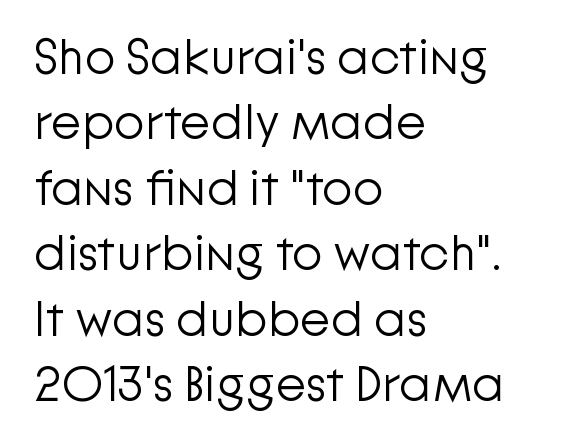
Weight: not bold — regular or lighter. One glance says typical: line gaps are just what's usual. The rendering shows plain stroke endings on the letterforms — a sans-serif design. The face used here is proportionally spaced, like ordinary book or web type.
